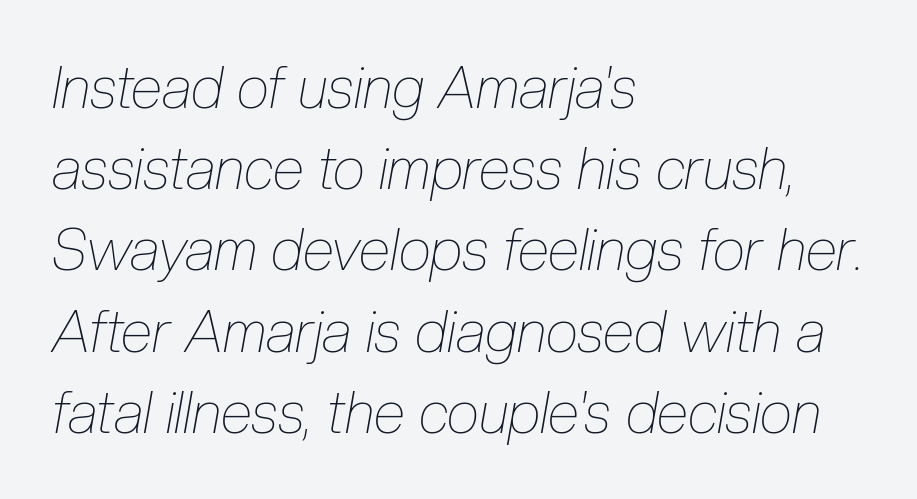
The image shows 58 px thin, condensed type, italic (leaning right); set left-aligned, normal line spacing (1.4x), normal letter spacing, not underlined; low stroke contrast and a medium x-height.
